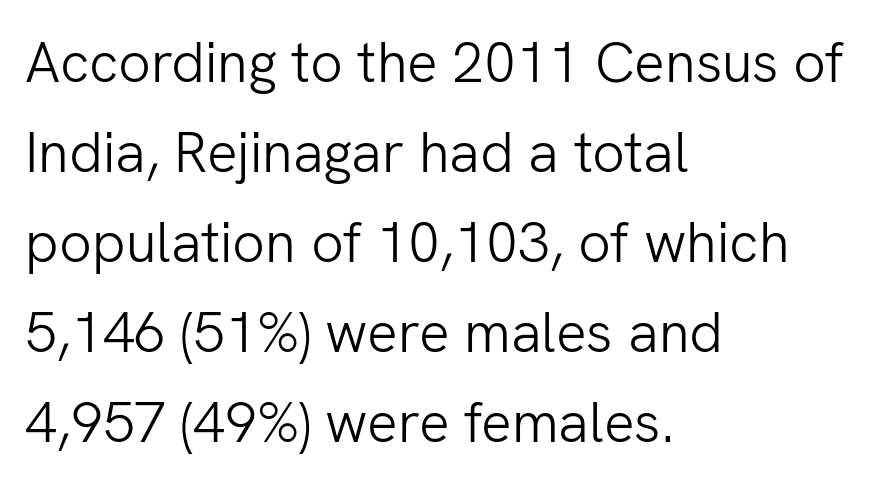
{"serif": "no", "italic": "no", "bold": "no", "weight": "light", "width": "normal", "stroke_contrast": "low", "x_height": "medium", "monospaced": "no", "underline": "no", "align": "left", "line_spacing": "normal", "line_spacing_ratio": 1.58, "letter_spacing": "normal", "letter_spacing_em": 0.0, "glyph_px": 57}
